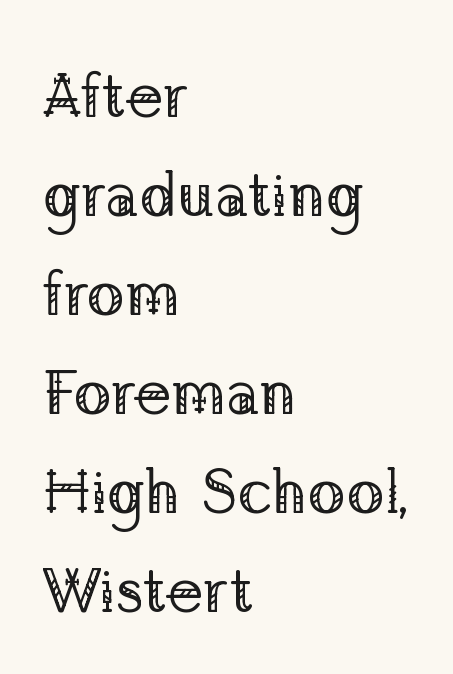
The image shows 63 px regular-weight serif type, upright; set left-aligned, normal line spacing (1.57x), normal letter spacing, not underlined; low stroke contrast and a medium x-height.
